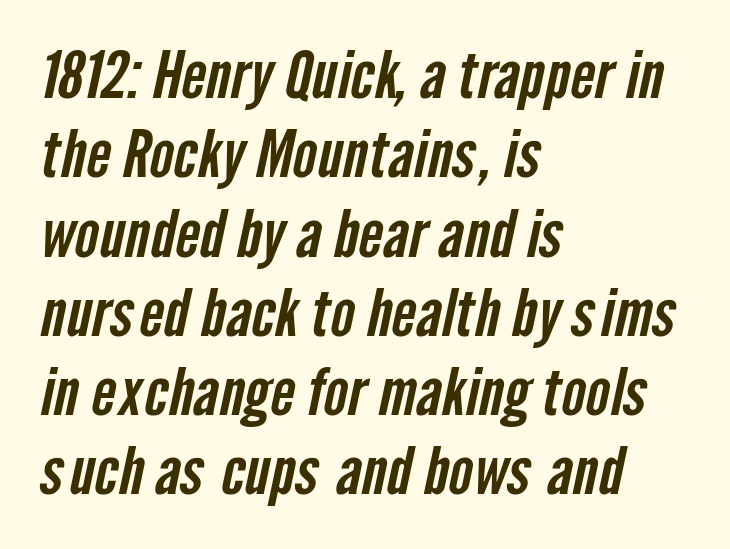
{"serif": "no", "width": "condensed", "stroke_contrast": "low", "x_height": "medium", "monospaced": "no", "underline": "no", "align": "left", "line_spacing_ratio": 1.22, "letter_spacing": "normal", "letter_spacing_em": 0.0, "glyph_px": 65}
